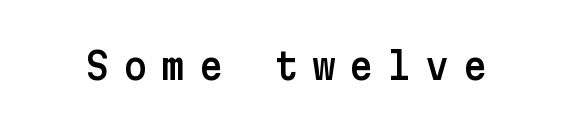
The image shows 37 px sans-serif type, upright; set unusually wide letter spacing (+0.37 em), not underlined; low stroke contrast and a medium x-height.
